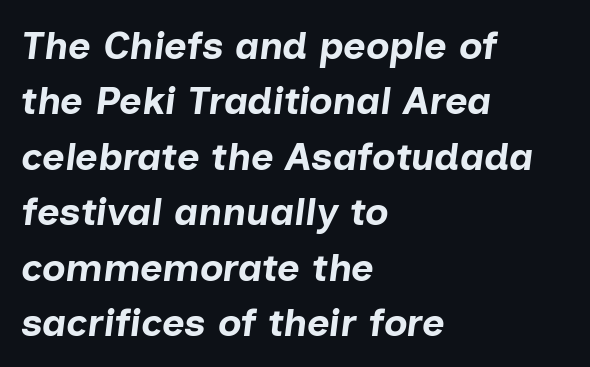
The compositor pushed each line to the left boundary. Thick stems and heavy bowls — unmistakably bold. A typesetter would call this proportional, since set widths differ per character. A bare baseline throughout the passage. Between one letter and the next there's only the usual sliver of space.
